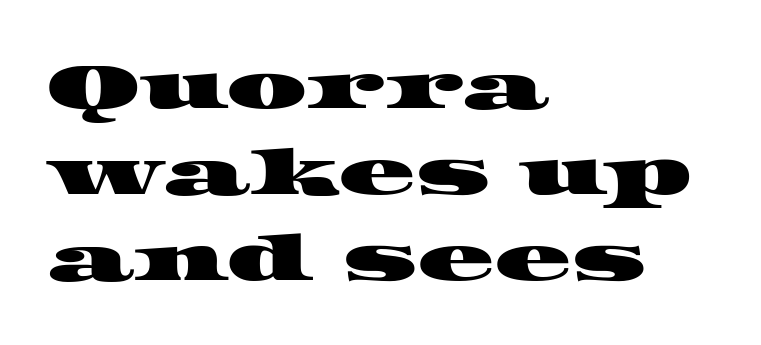
Q: Is the typeface a serif or a sans-serif typeface? A: Serif.
Q: Is the text underlined? A: No.
Q: How is the paragraph aligned? A: Left-aligned.
Q: Is the spacing between letters normal or unusually wide? A: Normal.
Q: Is the spacing between lines tight, normal or loose? A: Normal.
Q: Width (condensed, normal, or wide)? A: Wide.
Q: Stroke contrast? A: High.
Q: x-height? A: Large.
Q: Monospaced? A: No.
